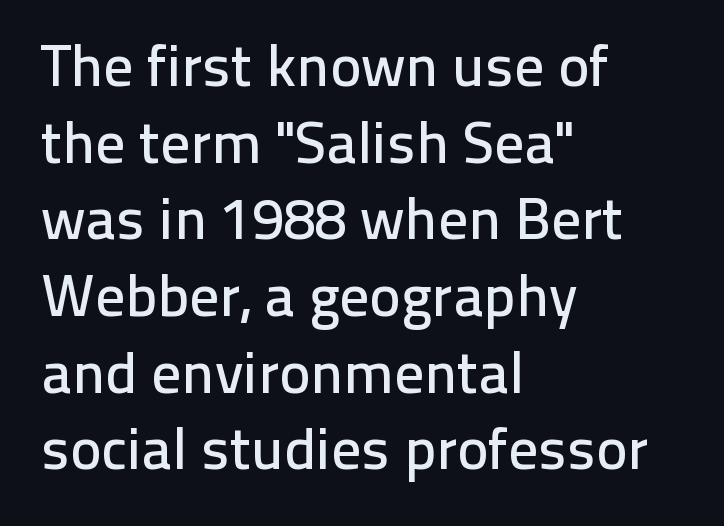
Q: Is the text italic (slanted)? A: No, it is upright.
Q: Is the typeface a serif or a sans-serif typeface? A: Sans-serif.
Q: Is the text underlined? A: No.
Q: How is the paragraph aligned? A: Left-aligned.
Q: Is the spacing between letters normal or unusually wide? A: Normal.
Q: Is the spacing between lines tight, normal or loose? A: Normal.
Q: Width (condensed, normal, or wide)? A: Normal.
Q: Stroke contrast? A: Low.
Q: x-height? A: Medium.
Q: Monospaced? A: No.
